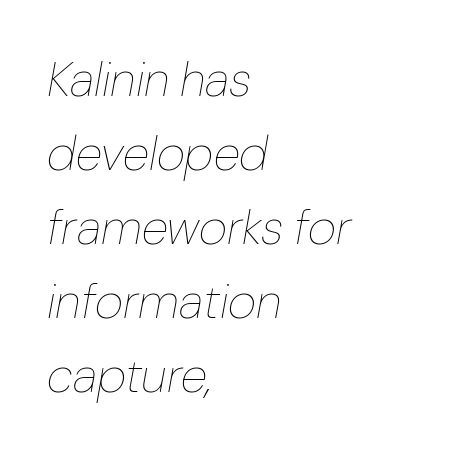
{"italic": "yes", "lean": "right", "slant_degrees": 10, "bold": "no", "weight": "thin", "width": "normal", "stroke_contrast": "low", "x_height": "medium", "monospaced": "no", "underline": "no", "align": "left", "line_spacing": "normal", "line_spacing_ratio": 1.51, "letter_spacing": "normal", "letter_spacing_em": 0.0, "glyph_px": 49}
